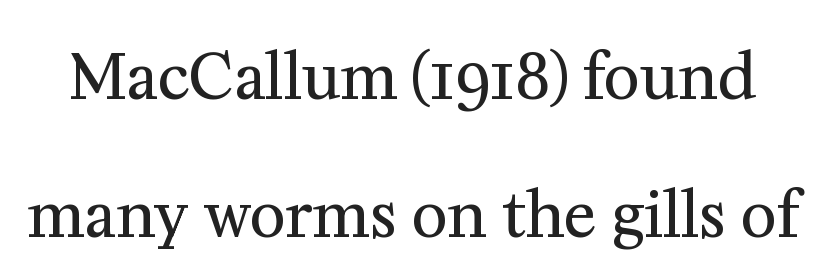
The image shows 62 px regular-weight serif type, upright; set loose line spacing (2.22x), normal letter spacing, not underlined; medium stroke contrast and a medium x-height.
